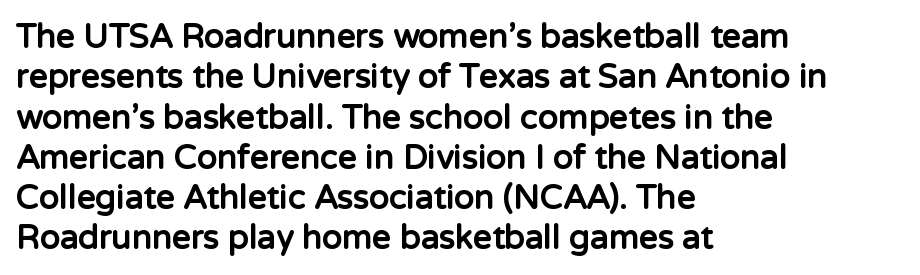
Anything drawn beneath the words? Only blank space. Looks like regular typesetting: each glyph gets only the width it needs. Nothing unusual about the tracking: characters are spaced as the font intends. Does the type have serifs? No, each stem ends abruptly. Is there any slant? The stems are plumb. Is the type bold? Yes — the strokes are clearly thick and heavy.
